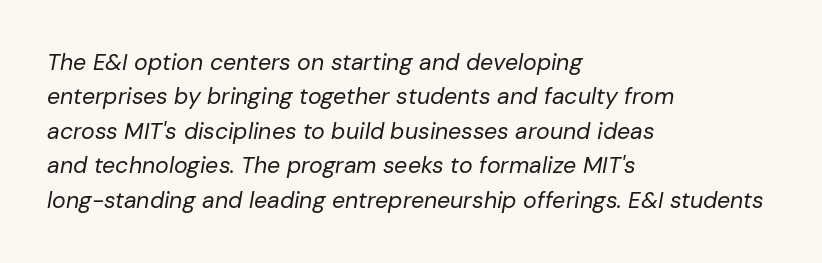
Q: Is the text bold? A: No.
Q: Is the text italic (slanted)? A: Yes, it leans right by about 10 degrees.
Q: Is the text underlined? A: No.
Q: How is the paragraph aligned? A: Left-aligned.
Q: Is the spacing between letters normal or unusually wide? A: Normal.
Q: Is the spacing between lines tight, normal or loose? A: Normal.
